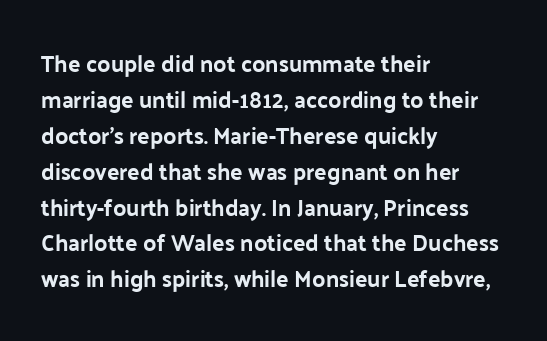
The passage shown has conventional tracking throughout. The axis of the letterforms is exactly vertical. In CSS terms this would be text-align: left. The area under the type is left untouched.
